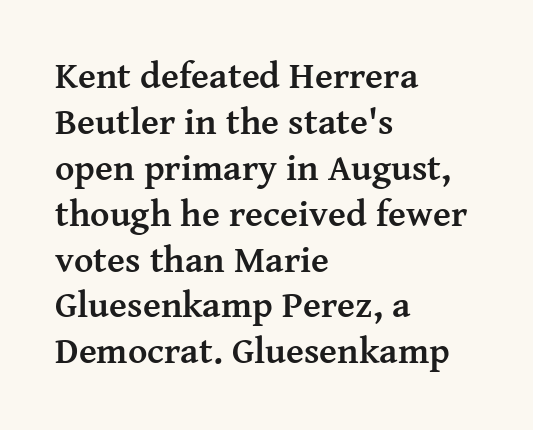
The line texture is even and compact thanks to regular tracking. This rendering uses left alignment, leaving the right contour irregular. Are there feet on the stems? There are — it's a serif. Note the varied advance widths — an 'i' is clearly narrower than an 'm'. Weight check: bold — yes, fully.
